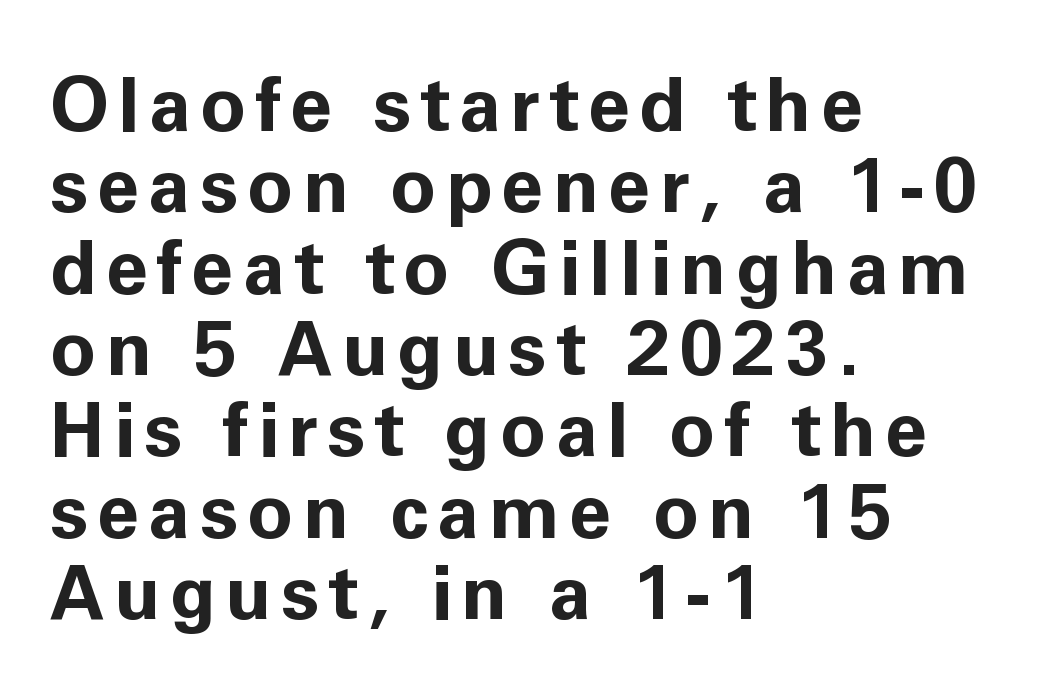
This rendering features lettering with no underline. The lines are packed closely together with very little leading. The specimen reads as upright at a glance. Does the copy run flush right? No — it runs flush left.
